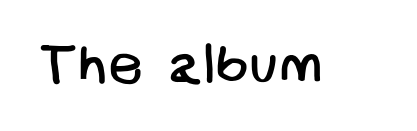
Honestly, the letter spacing is just normal — you wouldn't notice it. Examine the stroke ends and you'll find no serifs. A bare baseline throughout the passage. The cut favours lightness, reaching ordinary text weight at its darkest.
